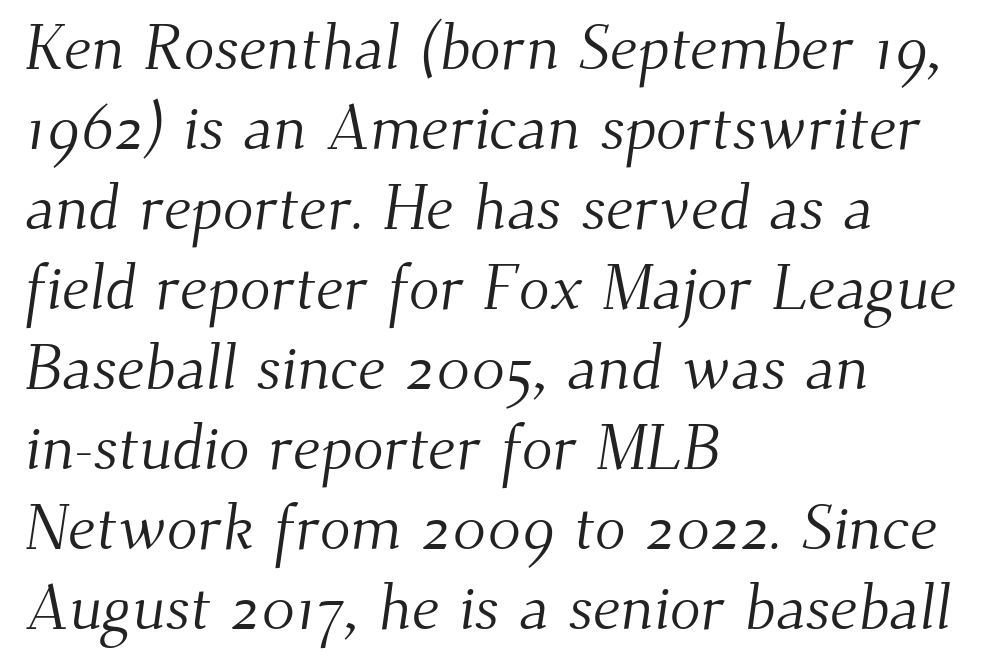
Short and long lines alike share a common starting point at left. You could not count columns in this text — the font is proportionally spaced. A clean baseline with only descenders dipping below it. Inter-character spacing is left at the font's built-in metrics. Caption: face not bold, strokes unweighted.
